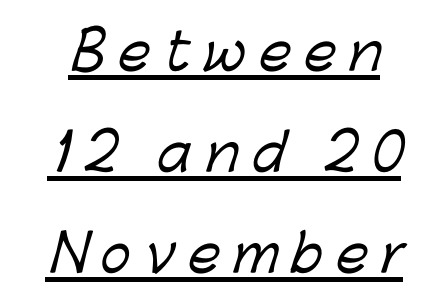
Short note: letters widely spaced. The font family rendered here belongs to the sans-serif group. Interline gaps are noticeably wide in this sample. A baseline rule has been typeset under these characters. A typesetter would call this proportional, since set widths differ per character.
